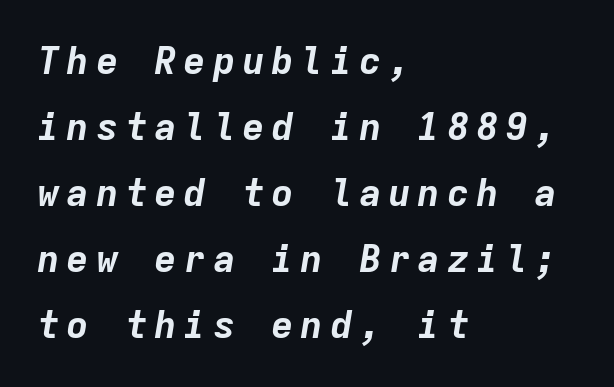
Q: Is the text bold? A: Yes.
Q: Is the text italic (slanted)? A: Yes, it leans right by about 9 degrees.
Q: Is the text underlined? A: No.
Q: How is the paragraph aligned? A: Left-aligned.
Q: Width (condensed, normal, or wide)? A: Normal.
Q: Stroke contrast? A: Low.
Q: x-height? A: Medium.
Q: Monospaced? A: Yes.
